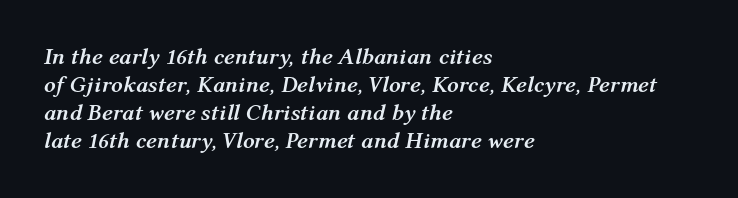
Q: Is the text bold? A: Yes.
Q: Is the text italic (slanted)? A: Yes, it leans right by about 12 degrees.
Q: Is the text underlined? A: No.
Q: How is the paragraph aligned? A: Left-aligned.
Q: Is the spacing between letters normal or unusually wide? A: Normal.
